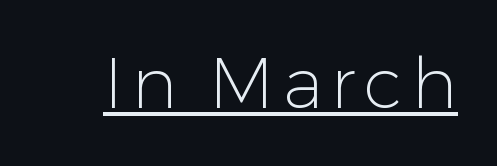
Q: Is the text bold? A: No.
Q: Is the text italic (slanted)? A: No, it is upright.
Q: Is the typeface a serif or a sans-serif typeface? A: Sans-serif.
Q: Is the text underlined? A: Yes.
Q: Width (condensed, normal, or wide)? A: Normal.
Q: Stroke contrast? A: Low.
Q: x-height? A: Medium.
Q: Monospaced? A: No.
